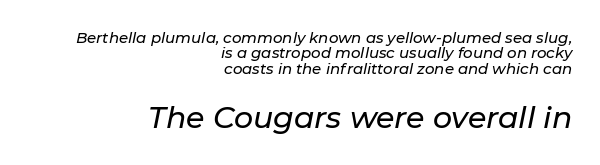
Compared with typical paragraphs, the rows here are closer together. Character widths vary here, with narrow letters taking less room than wide ones. Check the space under the baseline: it is left empty. This layout puts the modest block above and the oversized block below.
